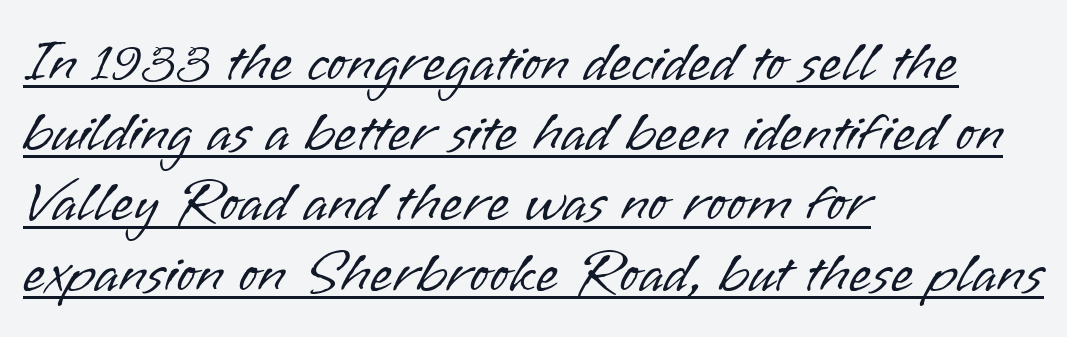
Q: Is the text bold? A: No.
Q: Is the text italic (slanted)? A: Yes.
Q: Is the typeface a serif or a sans-serif typeface? A: Sans-serif.
Q: Is the text underlined? A: Yes.
Q: How is the paragraph aligned? A: Left-aligned.
Q: Is the spacing between letters normal or unusually wide? A: Normal.
Q: Width (condensed, normal, or wide)? A: Normal.
Q: Stroke contrast? A: Low.
Q: x-height? A: Small.
Q: Monospaced? A: No.
